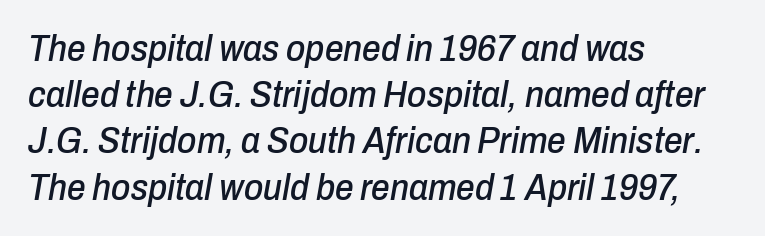
The image shows 37 px condensed type, italic (leaning right); set left-aligned, normal line spacing (1.25x), normal letter spacing, not underlined; low stroke contrast and a medium x-height.
